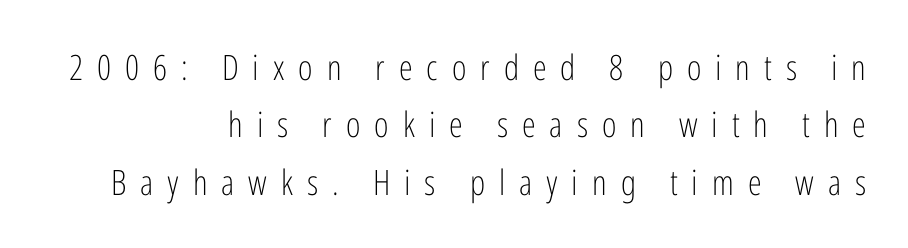
Q: Is the text bold? A: No.
Q: Is the text italic (slanted)? A: No, it is upright.
Q: Is the typeface a serif or a sans-serif typeface? A: Sans-serif.
Q: Is the text underlined? A: No.
Q: How is the paragraph aligned? A: Right-aligned.
Q: Is the spacing between letters normal or unusually wide? A: Unusually wide.
Q: Is the spacing between lines tight, normal or loose? A: Normal.
Q: Width (condensed, normal, or wide)? A: Condensed.
Q: Stroke contrast? A: Low.
Q: x-height? A: Medium.
Q: Monospaced? A: No.
